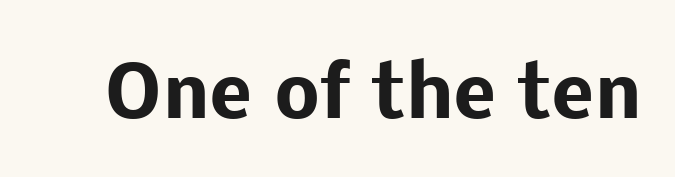
{"serif": "no", "italic": "no", "bold": "yes", "weight": "heavy", "width": "normal", "stroke_contrast": "low", "x_height": "medium", "monospaced": "no", "underline": "no", "letter_spacing": "normal", "letter_spacing_em": 0.0, "glyph_px": 71}
